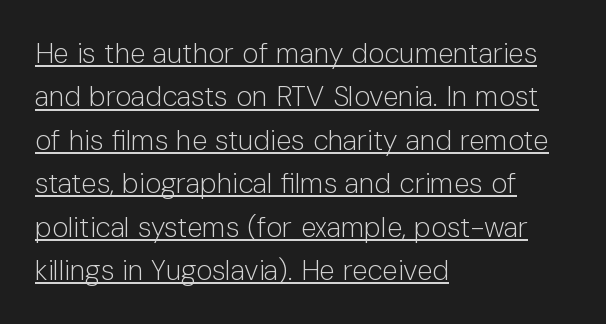
Q: Is the text bold? A: No.
Q: Is the text italic (slanted)? A: No, it is upright.
Q: Is the typeface a serif or a sans-serif typeface? A: Sans-serif.
Q: Is the text underlined? A: Yes.
Q: How is the paragraph aligned? A: Left-aligned.
Q: Is the spacing between letters normal or unusually wide? A: Normal.
Q: Is the spacing between lines tight, normal or loose? A: Normal.
Q: Width (condensed, normal, or wide)? A: Normal.
Q: Stroke contrast? A: Low.
Q: x-height? A: Medium.
Q: Monospaced? A: No.
